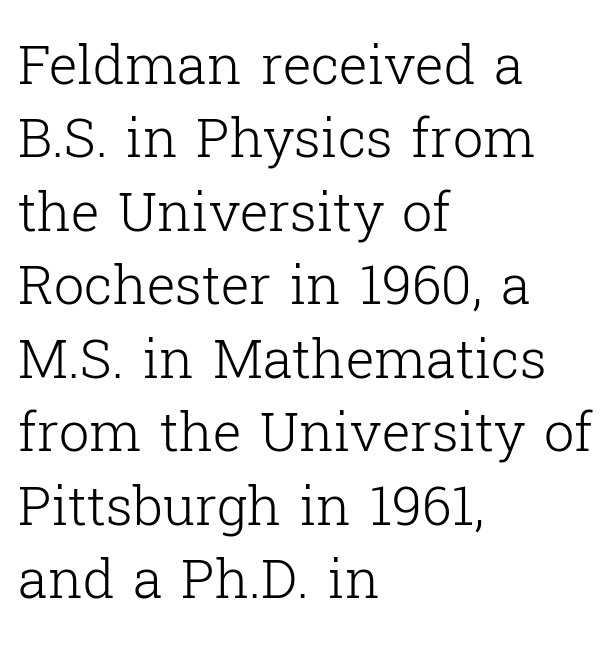
The image shows 54 px light serif type, upright; set left-aligned, normal line spacing (1.36x), normal letter spacing, not underlined; low stroke contrast and a medium x-height.
